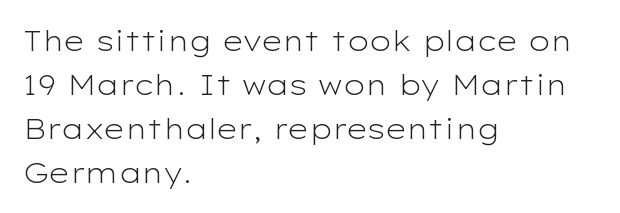
The image shows 28 px light, wide sans-serif type, upright; set left-aligned, normal line spacing (1.57x), normal letter spacing, not underlined; low stroke contrast and a medium x-height.
